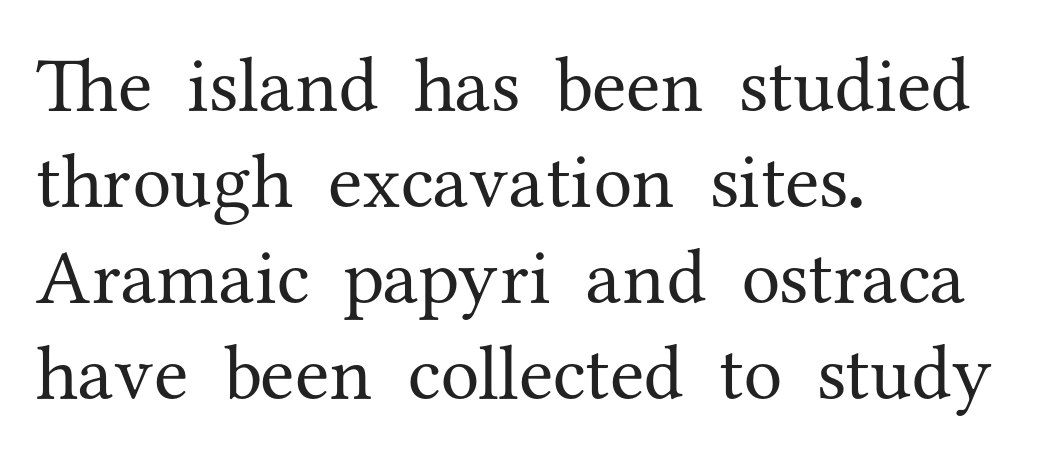
The image shows 78 px regular-weight serif type, upright; set left-aligned, line spacing 1.23x, normal letter spacing, not underlined; medium stroke contrast and a medium x-height.
